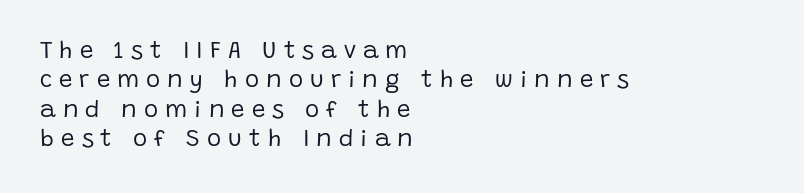
The image shows 24 px text type, upright; set left-aligned, line spacing 1.22x, unusually wide letter spacing (+0.29 em), not underlined.
